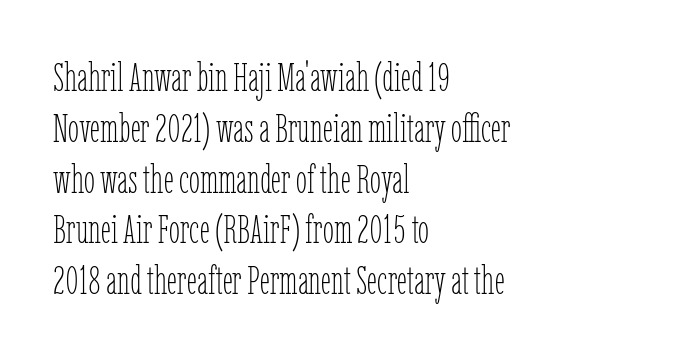
{"italic": "no", "bold": "no", "weight": "thin", "width": "condensed", "stroke_contrast": "low", "x_height": "medium", "monospaced": "no", "underline": "no", "align": "left", "line_spacing": "normal", "line_spacing_ratio": 1.27, "letter_spacing": "normal", "letter_spacing_em": 0.0, "glyph_px": 40}
